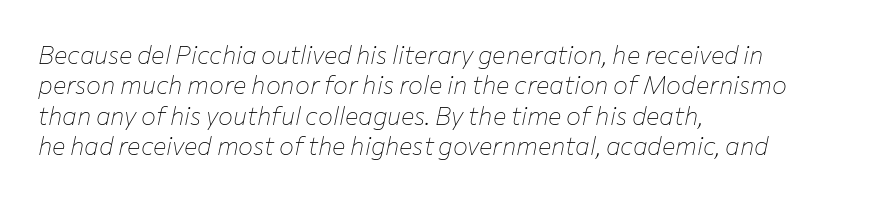
{"italic": "yes", "lean": "right", "slant_degrees": 12, "bold": "no", "underline": "no", "align": "left", "line_spacing_ratio": 1.22, "letter_spacing": "normal", "letter_spacing_em": 0.0, "glyph_px": 25}
